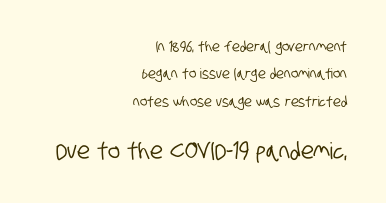
{"underline": "no", "align": "right", "line_spacing": "loose", "line_spacing_ratio": 1.95, "letter_spacing": "normal", "letter_spacing_em": 0.0, "larger_block": "second", "size_ratio": 1.64, "glyph_px": 23}
